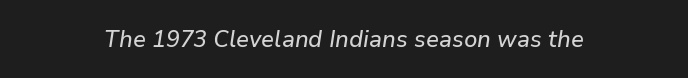
{"italic": "yes", "lean": "right", "slant_degrees": 9, "underline": "no", "align": "center", "letter_spacing": "normal", "letter_spacing_em": 0.0, "glyph_px": 24}
